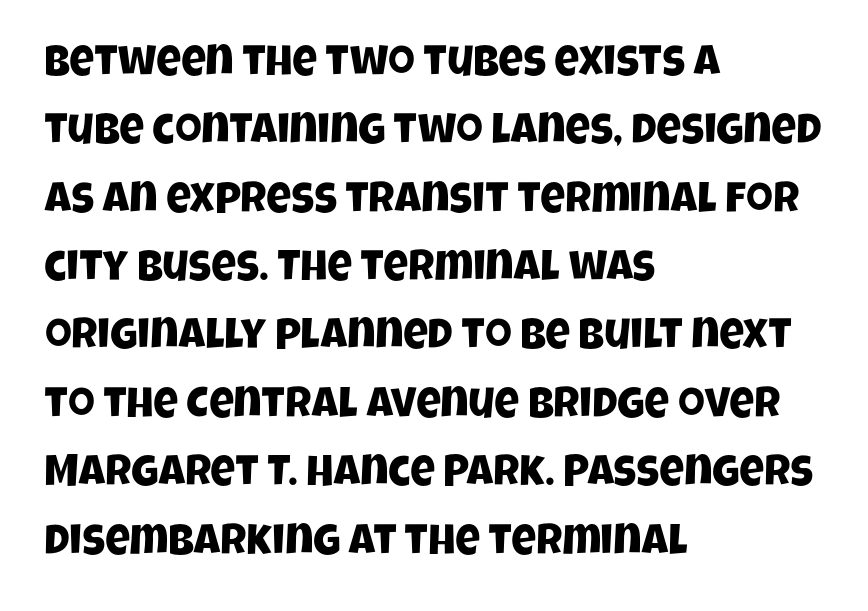
Q: Is the typeface a serif or a sans-serif typeface? A: Sans-serif.
Q: Is the text underlined? A: No.
Q: How is the paragraph aligned? A: Left-aligned.
Q: Is the spacing between letters normal or unusually wide? A: Normal.
Q: Is the spacing between lines tight, normal or loose? A: Normal.
Q: Width (condensed, normal, or wide)? A: Condensed.
Q: Stroke contrast? A: Low.
Q: x-height? A: Large.
Q: Monospaced? A: No.
